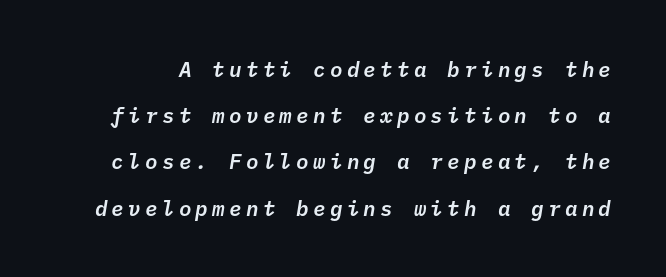
Q: Is the text italic (slanted)? A: Yes, it leans right by about 10 degrees.
Q: Is the text underlined? A: No.
Q: Is the spacing between letters normal or unusually wide? A: Unusually wide.
Q: Is the spacing between lines tight, normal or loose? A: Loose.
